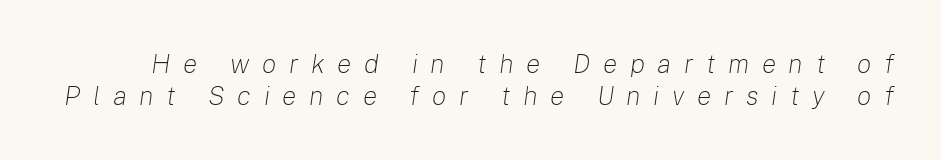
Q: Is the text bold? A: No.
Q: Is the text italic (slanted)? A: Yes, it leans right by about 8 degrees.
Q: Is the text underlined? A: No.
Q: Is the spacing between letters normal or unusually wide? A: Unusually wide.
